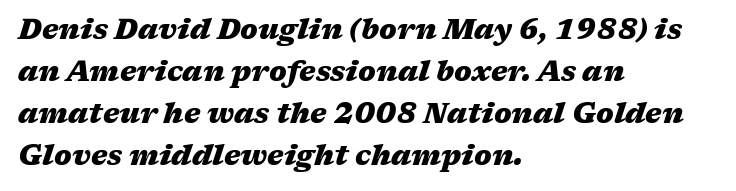
The image shows 28 px heavy, wide type, italic (leaning right); set left-aligned, normal line spacing (1.5x), normal letter spacing, not underlined; medium stroke contrast and a medium x-height.
